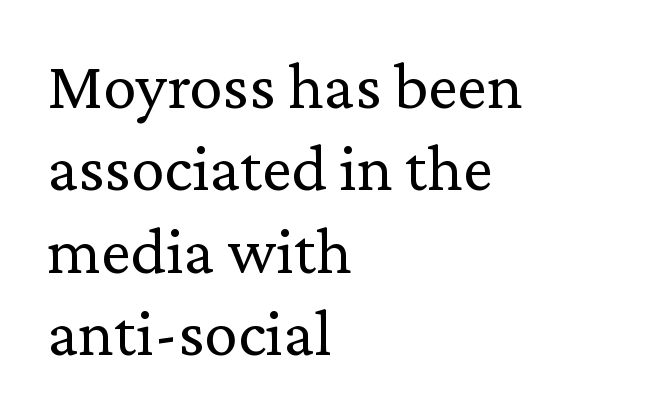
Q: Is the text bold? A: No.
Q: Is the text italic (slanted)? A: No, it is upright.
Q: Is the typeface a serif or a sans-serif typeface? A: Serif.
Q: Is the text underlined? A: No.
Q: How is the paragraph aligned? A: Left-aligned.
Q: Is the spacing between letters normal or unusually wide? A: Normal.
Q: Width (condensed, normal, or wide)? A: Normal.
Q: Stroke contrast? A: Low.
Q: x-height? A: Medium.
Q: Monospaced? A: No.
